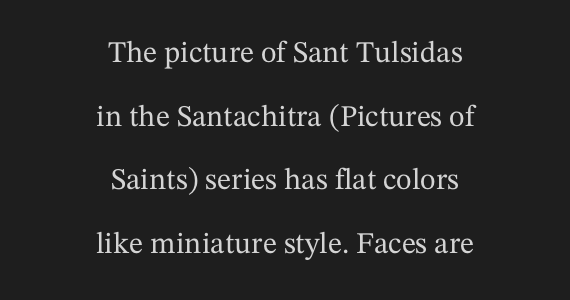
{"serif": "yes", "italic": "no", "width": "normal", "stroke_contrast": "medium", "x_height": "medium", "monospaced": "no", "underline": "no", "align": "center", "line_spacing": "loose", "line_spacing_ratio": 2.12, "letter_spacing": "normal", "letter_spacing_em": 0.0, "glyph_px": 30}
